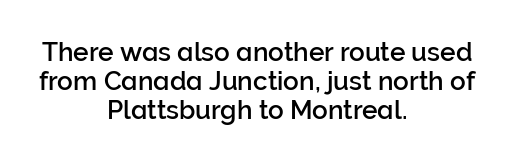
Q: Is the text italic (slanted)? A: No, it is upright.
Q: Is the text underlined? A: No.
Q: How is the paragraph aligned? A: Centered.
Q: Is the spacing between letters normal or unusually wide? A: Normal.
Q: Is the spacing between lines tight, normal or loose? A: Tight.
